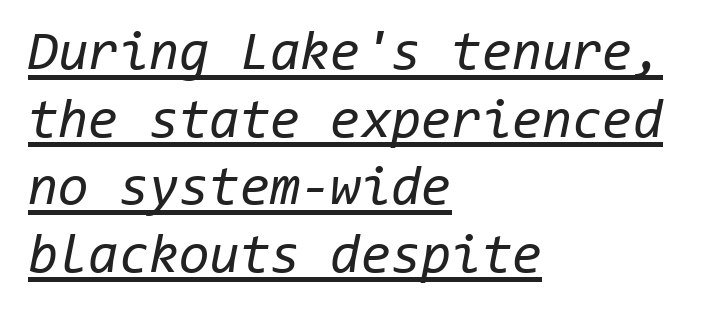
In terms of posture, this sample is oblique. Note the uniform advance width — an 'i' takes as much space as an 'm'. The typeface has the unassuming heft of standard copy or less. There is no visible air inserted between adjacent glyphs. This sample carries an underscore along the baseline area.
